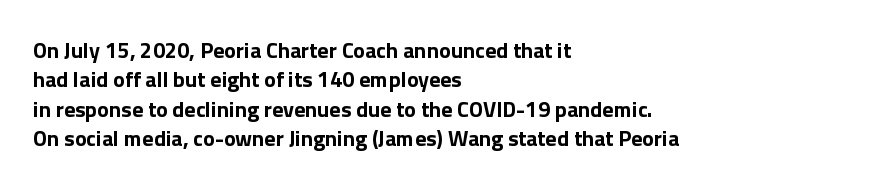
Every character sits straight up, as roman type does. Visually the block forms a straight wall on the left and a jagged coastline on the right. I'd describe the lettering as bold — thick and assertive. Unmarked baselines from the first word to the last.
